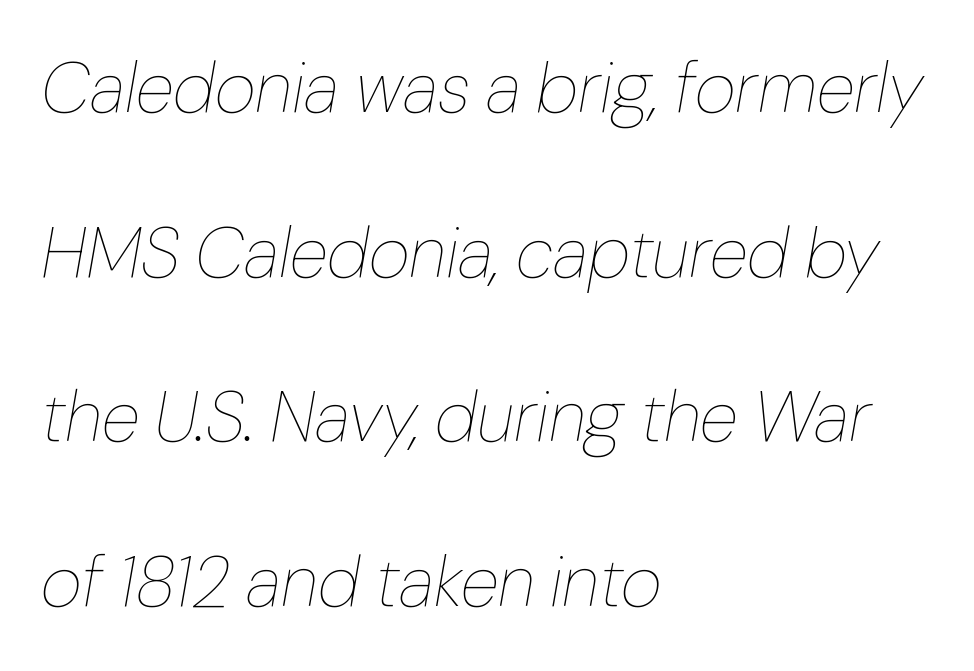
{"italic": "yes", "lean": "right", "slant_degrees": 10, "bold": "no", "weight": "thin", "width": "normal", "stroke_contrast": "low", "x_height": "medium", "monospaced": "no", "underline": "no", "align": "left", "line_spacing": "loose", "line_spacing_ratio": 2.32, "letter_spacing": "normal", "letter_spacing_em": 0.0, "glyph_px": 71}
